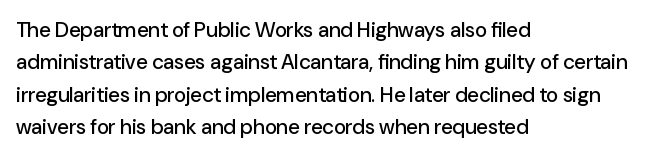
{"italic": "no", "underline": "no", "align": "left", "line_spacing": "normal", "line_spacing_ratio": 1.54, "letter_spacing": "normal", "letter_spacing_em": 0.0, "glyph_px": 21}
